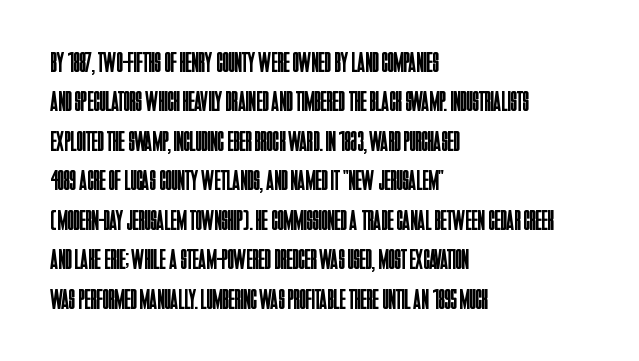
{"serif": "no", "italic": "no", "bold": "no", "weight": "regular", "width": "condensed", "stroke_contrast": "low", "x_height": "large", "monospaced": "no", "underline": "no", "align": "left", "line_spacing": "normal", "line_spacing_ratio": 1.36, "letter_spacing": "normal", "letter_spacing_em": 0.0, "glyph_px": 29}
